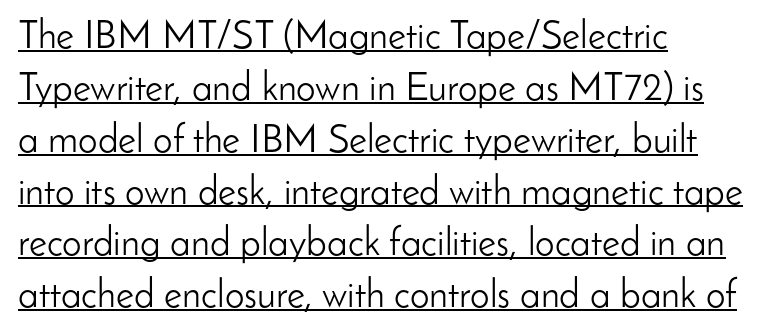
Q: Is the text bold? A: No.
Q: Is the text italic (slanted)? A: No, it is upright.
Q: Is the typeface a serif or a sans-serif typeface? A: Sans-serif.
Q: Is the text underlined? A: Yes.
Q: How is the paragraph aligned? A: Left-aligned.
Q: Is the spacing between letters normal or unusually wide? A: Normal.
Q: Is the spacing between lines tight, normal or loose? A: Normal.
Q: Width (condensed, normal, or wide)? A: Normal.
Q: Stroke contrast? A: Low.
Q: x-height? A: Small.
Q: Monospaced? A: No.
